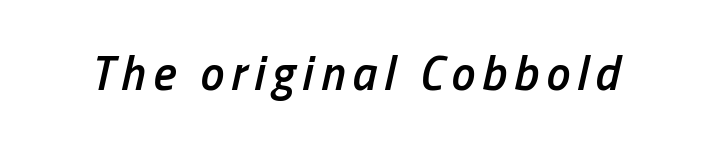
Students, this is semibold: more ink than regular, less than bold. Check under the words: just untouched page. These lines are rendered in a variable-pitch font. The letters are slanted; this is an italic face.
